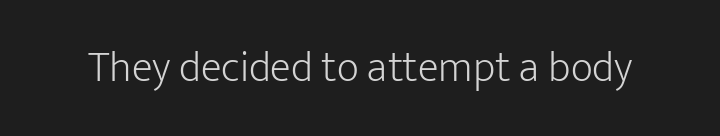
The lettering holds an erect, upright posture throughout. Summary of weight: not heavy and not bold. What stands out about the letter spacing? Nothing — it is the standard amount. The space beneath each line is pristine and unruled.
